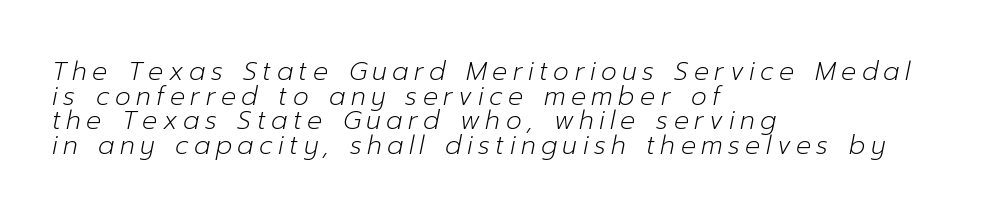
The image shows 25 px text type, italic (leaning right); set left-aligned, tight line spacing (0.99x), unusually wide letter spacing (+0.22 em), not underlined.
